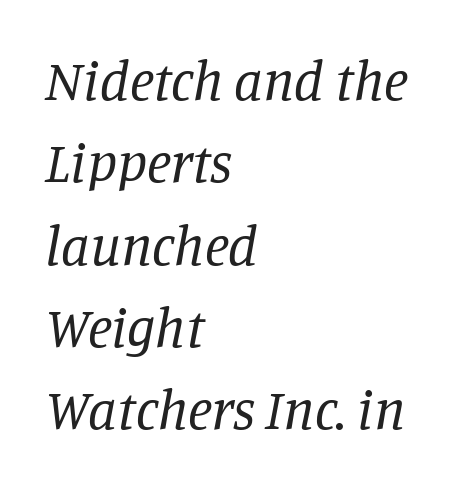
{"serif": "yes", "italic": "yes", "lean": "right", "slant_degrees": 11, "bold": "no", "weight": "regular", "width": "normal", "stroke_contrast": "low", "x_height": "large", "monospaced": "no", "underline": "no", "align": "left", "line_spacing": "normal", "line_spacing_ratio": 1.47, "letter_spacing": "normal", "letter_spacing_em": 0.0, "glyph_px": 56}
